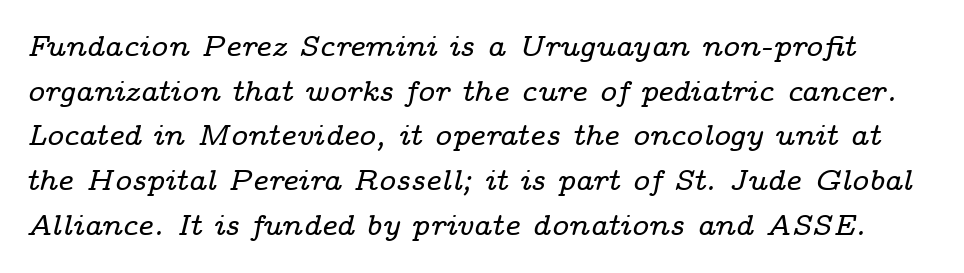
Look at the tracking — it's just the regular setting, nothing added. Stroke terminals: seriffed. Is this a fixed-width face? No — the glyphs have proportional, varying widths. The block of text has a typical density, with ordinary space between rows.
